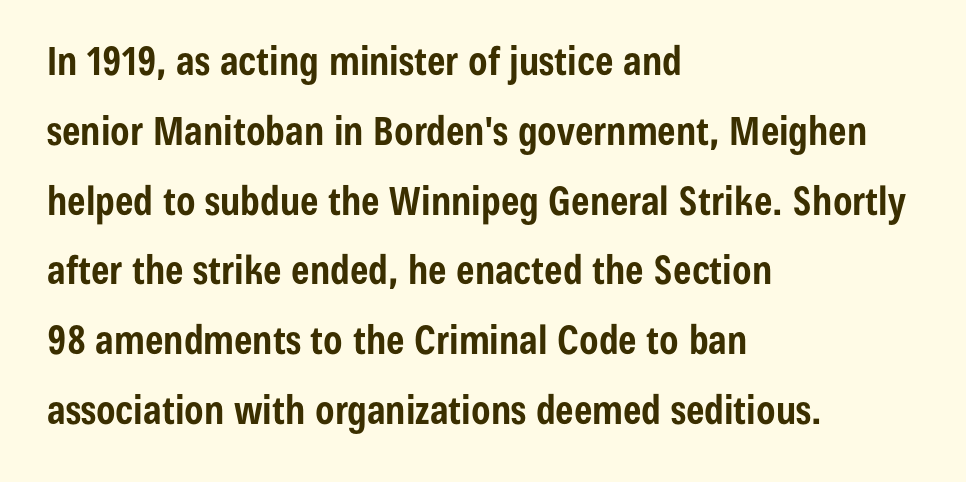
Q: Is the text bold? A: Yes.
Q: Is the text italic (slanted)? A: No, it is upright.
Q: Is the typeface a serif or a sans-serif typeface? A: Sans-serif.
Q: Is the text underlined? A: No.
Q: How is the paragraph aligned? A: Left-aligned.
Q: Is the spacing between letters normal or unusually wide? A: Normal.
Q: Width (condensed, normal, or wide)? A: Condensed.
Q: Stroke contrast? A: Low.
Q: x-height? A: Medium.
Q: Monospaced? A: No.
